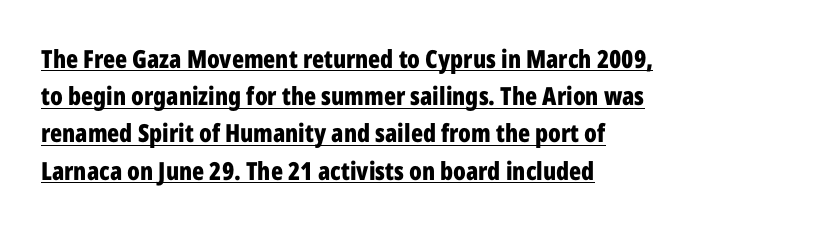
These lines are set flush left with a ragged right edge. The typesetting leans heavy: a genuine bold. Notice how the stems are strictly vertical — no italics here. Reading down the column, the eye jumps a familiar distance to each next line. The rendering uses the underline text-decoration.
